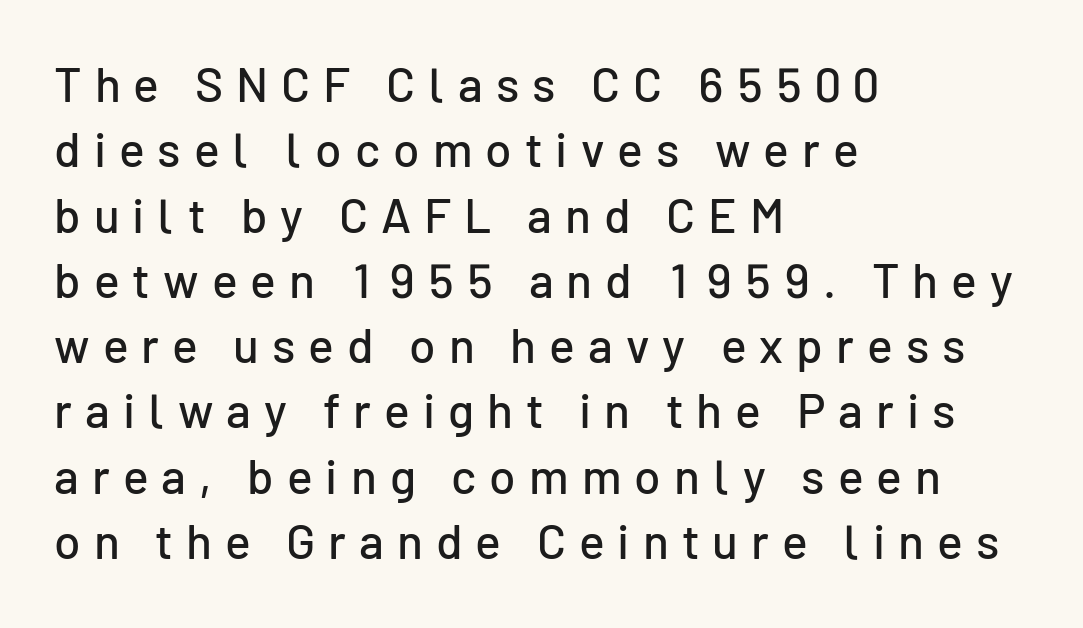
{"serif": "no", "italic": "no", "width": "normal", "stroke_contrast": "low", "x_height": "medium", "monospaced": "no", "underline": "no", "align": "left", "line_spacing": "normal", "line_spacing_ratio": 1.36, "letter_spacing": "wide", "letter_spacing_em": 0.27, "glyph_px": 48}
